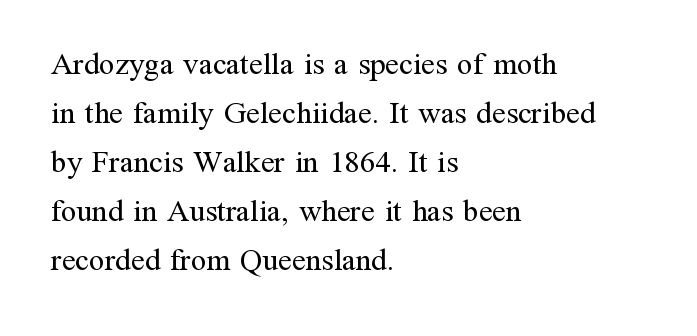
Q: Is the text bold? A: No.
Q: Is the text italic (slanted)? A: No, it is upright.
Q: Is the typeface a serif or a sans-serif typeface? A: Serif.
Q: Is the text underlined? A: No.
Q: How is the paragraph aligned? A: Left-aligned.
Q: Is the spacing between letters normal or unusually wide? A: Normal.
Q: Is the spacing between lines tight, normal or loose? A: Normal.
Q: Width (condensed, normal, or wide)? A: Normal.
Q: Stroke contrast? A: Medium.
Q: x-height? A: Medium.
Q: Monospaced? A: No.
